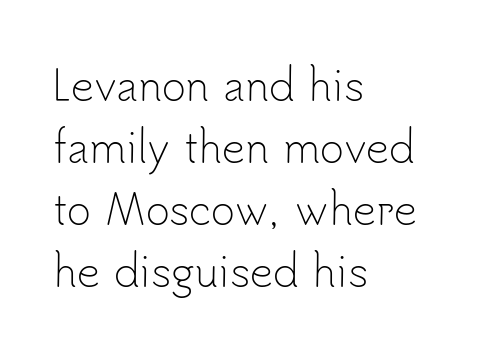
Q: Is the text bold? A: No.
Q: Is the text italic (slanted)? A: No, it is upright.
Q: Is the typeface a serif or a sans-serif typeface? A: Sans-serif.
Q: Is the text underlined? A: No.
Q: How is the paragraph aligned? A: Left-aligned.
Q: Is the spacing between letters normal or unusually wide? A: Normal.
Q: Is the spacing between lines tight, normal or loose? A: Normal.
Q: Width (condensed, normal, or wide)? A: Normal.
Q: Stroke contrast? A: Low.
Q: x-height? A: Small.
Q: Monospaced? A: No.
